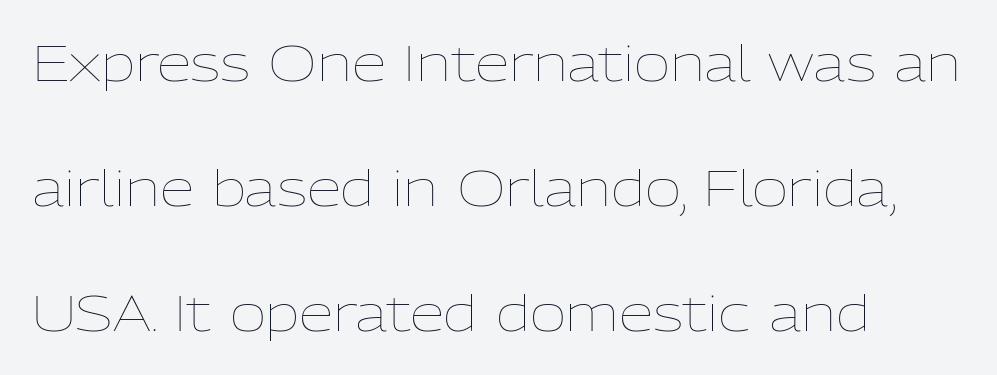
Any mark beneath the type? The region is blank. Stems and bowls with no extra thickness — not bold. The typography opts for an upright posture over an oblique one. The lines in this sample share a left origin and differ only in where they stop. These lines keep a tight, regular rhythm from letter to letter. Think of a printed novel: that variable character pitch is what you see here.
